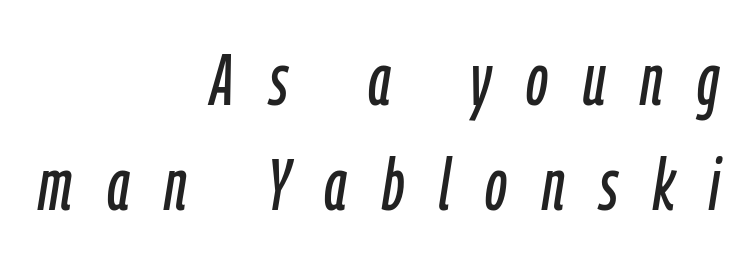
Q: Is the text italic (slanted)? A: Yes, it leans right by about 9 degrees.
Q: Is the text underlined? A: No.
Q: How is the paragraph aligned? A: Right-aligned.
Q: Is the spacing between letters normal or unusually wide? A: Unusually wide.
Q: Is the spacing between lines tight, normal or loose? A: Normal.
Q: Width (condensed, normal, or wide)? A: Condensed.
Q: Stroke contrast? A: Low.
Q: x-height? A: Medium.
Q: Monospaced? A: No.
